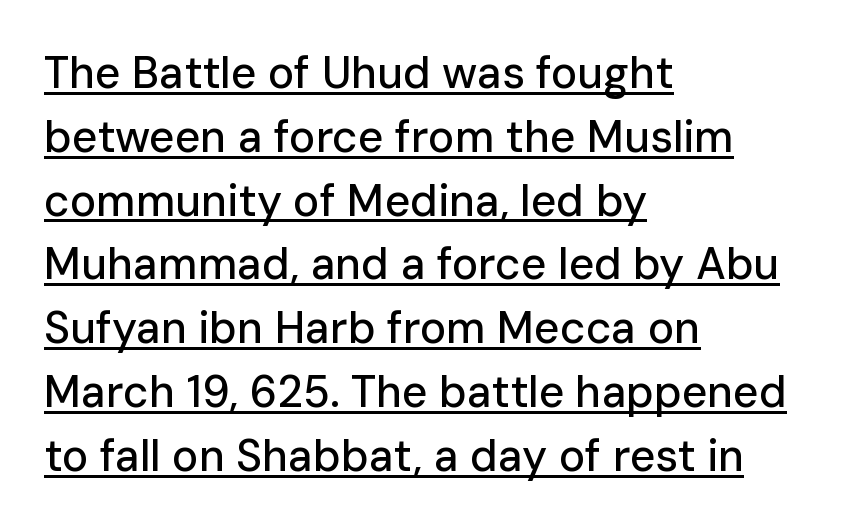
Q: Is the text italic (slanted)? A: No, it is upright.
Q: Is the typeface a serif or a sans-serif typeface? A: Sans-serif.
Q: Is the text underlined? A: Yes.
Q: How is the paragraph aligned? A: Left-aligned.
Q: Is the spacing between letters normal or unusually wide? A: Normal.
Q: Is the spacing between lines tight, normal or loose? A: Normal.
Q: Width (condensed, normal, or wide)? A: Normal.
Q: Stroke contrast? A: Low.
Q: x-height? A: Medium.
Q: Monospaced? A: No.
